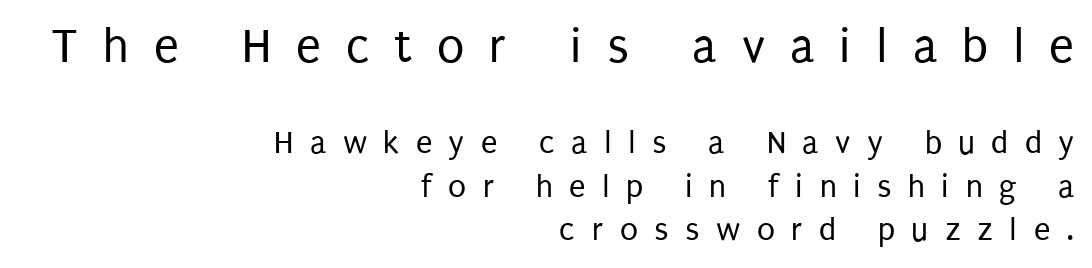
Note the varied advance widths — an 'i' is clearly narrower than an 'm'. Words float on clear page, feet unadorned. Each stroke keeps to a modest, everyday thickness or less. The paragraph has a hard right edge and a soft left edge. The passage shown begins with its larger block and ends with its smaller one. The axis of the letterforms is exactly vertical.
